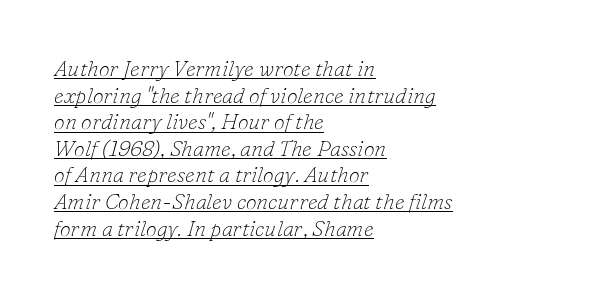
The image shows 22 px text type, italic (leaning right); set left-aligned, line spacing 1.21x, normal letter spacing, underlined.
